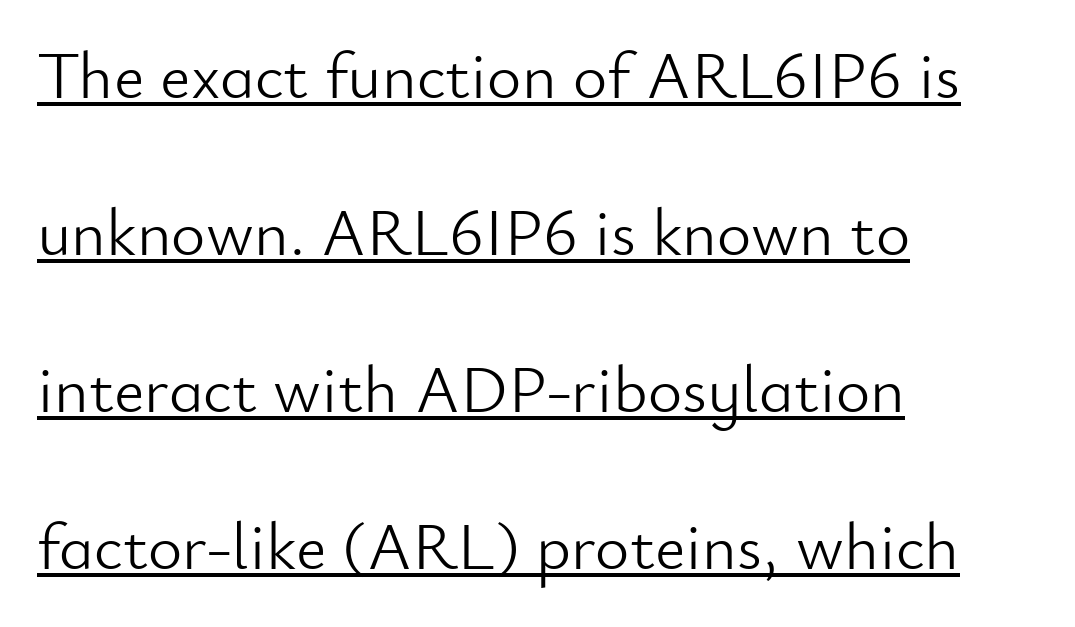
{"serif": "no", "italic": "no", "bold": "no", "weight": "light", "width": "normal", "stroke_contrast": "low", "x_height": "small", "monospaced": "no", "underline": "yes", "align": "left", "line_spacing": "loose", "line_spacing_ratio": 2.38, "letter_spacing": "normal", "letter_spacing_em": 0.0, "glyph_px": 66}
